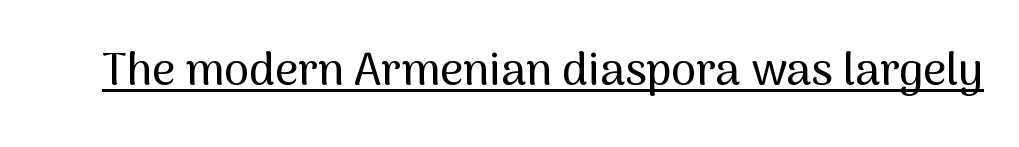
The image shows 45 px sans-serif type, upright; set normal letter spacing, underlined; medium stroke contrast and a medium x-height.
